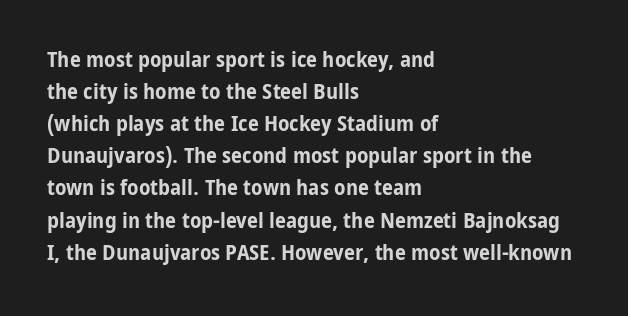
{"italic": "no", "bold": "yes", "underline": "no", "align": "left", "line_spacing": "normal", "line_spacing_ratio": 1.46, "letter_spacing": "normal", "letter_spacing_em": 0.0, "glyph_px": 22}
